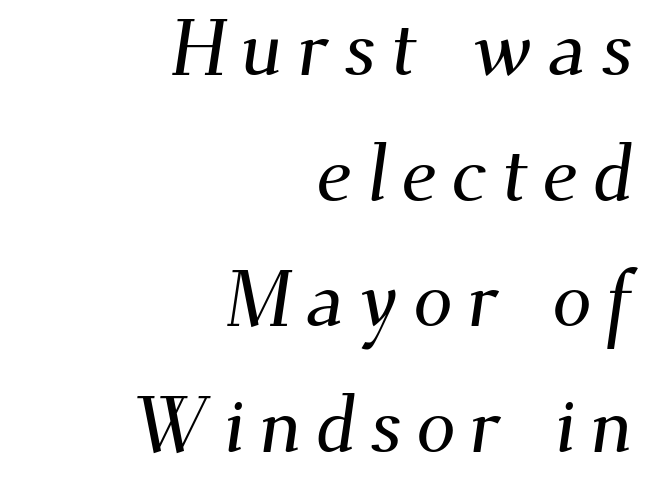
{"serif": "yes", "width": "normal", "stroke_contrast": "medium", "x_height": "small", "monospaced": "no", "underline": "no", "align": "right", "line_spacing": "normal", "line_spacing_ratio": 1.59, "glyph_px": 79}
